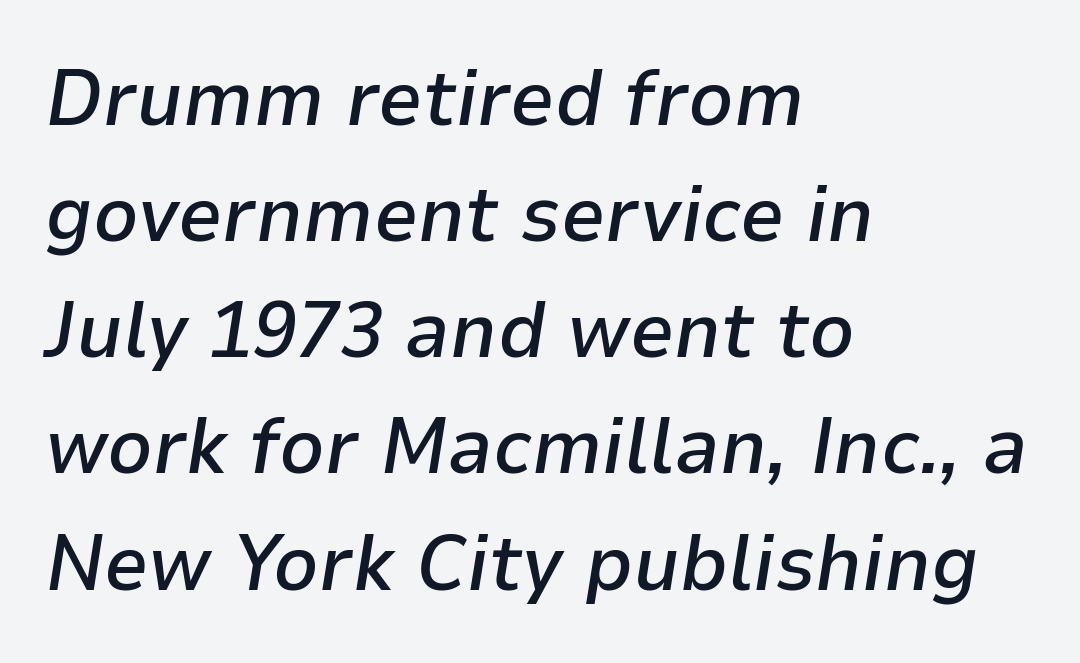
What weight is shown? A semibold, between regular and bold. Here the designer chose a conventional face with non-uniform glyph widths. Whoever set this chose a conventional vertical rhythm. Clear beneath every line of the passage. The setting favours the left margin, as ordinary paragraphs usually do. Spacing between characters is what you'd get straight out of the box.
